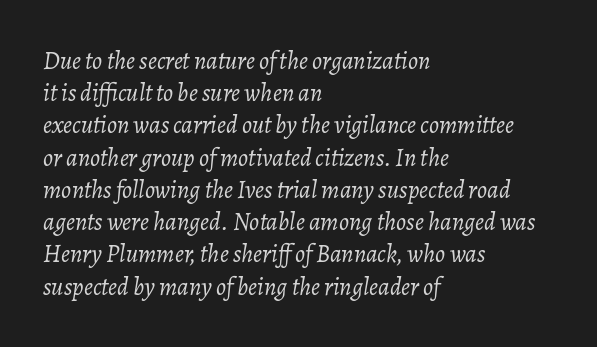
Is the letter spacing exaggerated? No — it looks like the ordinary default. An italicized treatment has been applied to the whole sample. Summary of vertical rhythm: regular, with standard interline spacing. A quiet, ordinary-to-light weight characterises the typeface.
